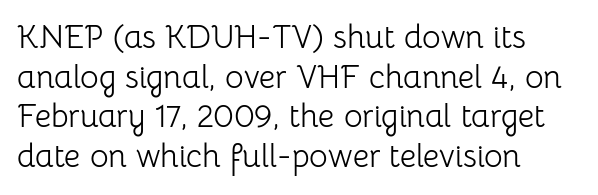
The rendering anchors every line to the left-hand side. Unmarked baselines from the first word to the last. Stroke thickness stays within the range of a standard reading face or lighter. Observe the ordinary spacing: letters are neighbours, not strangers.
